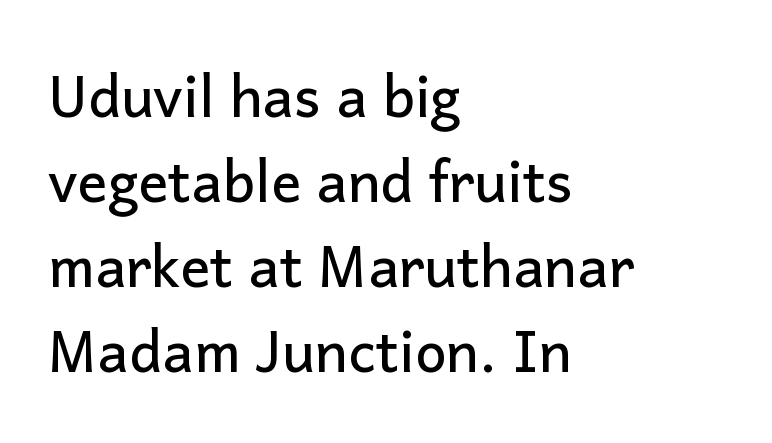
Q: Is the text italic (slanted)? A: No, it is upright.
Q: Is the typeface a serif or a sans-serif typeface? A: Sans-serif.
Q: Is the text underlined? A: No.
Q: How is the paragraph aligned? A: Left-aligned.
Q: Is the spacing between letters normal or unusually wide? A: Normal.
Q: Is the spacing between lines tight, normal or loose? A: Normal.
Q: Width (condensed, normal, or wide)? A: Normal.
Q: Stroke contrast? A: Low.
Q: x-height? A: Medium.
Q: Monospaced? A: No.
